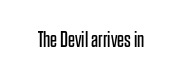
The space directly below the letters is spotless. Quick note: not italic, upright. The line texture is even and compact thanks to regular tracking. These glyphs show unthickened strokes, regular width or finer.
